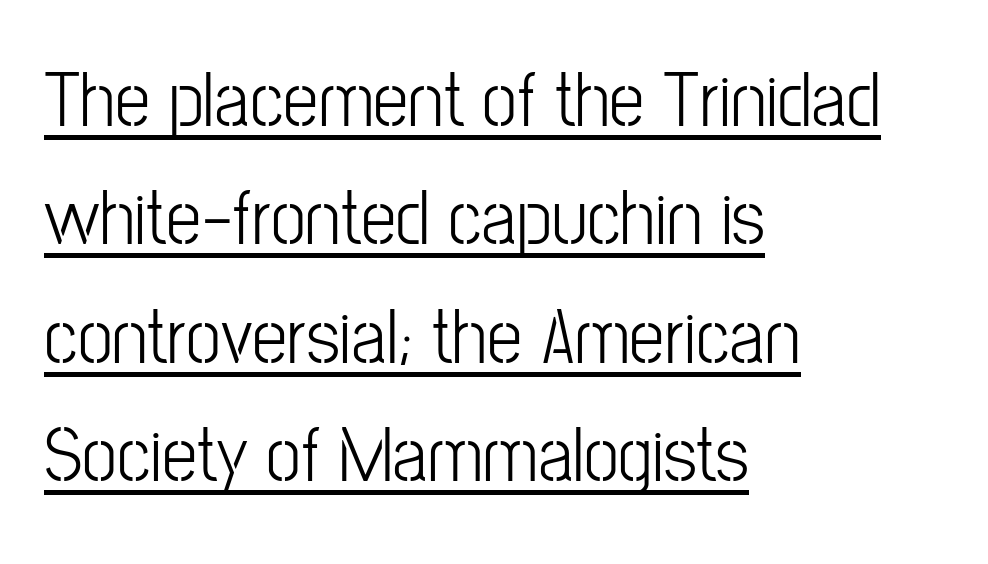
{"serif": "no", "italic": "no", "bold": "no", "weight": "light", "width": "condensed", "stroke_contrast": "low", "x_height": "medium", "monospaced": "no", "underline": "yes", "align": "left", "line_spacing": "normal", "line_spacing_ratio": 1.5, "letter_spacing": "normal", "letter_spacing_em": 0.0, "glyph_px": 79}
